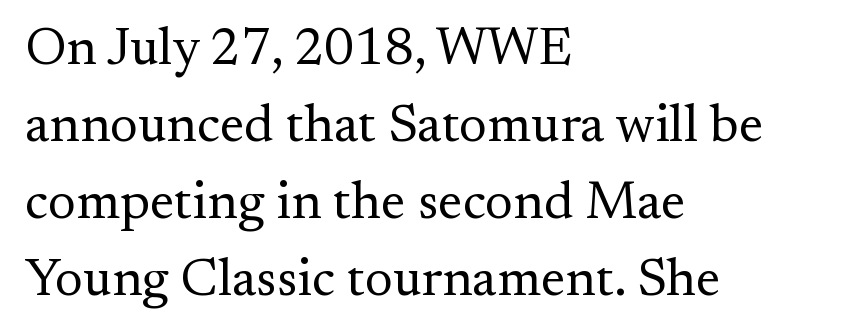
The image shows 53 px regular-weight serif type, upright; set left-aligned, normal line spacing (1.45x), normal letter spacing, not underlined; medium stroke contrast and a small x-height.
